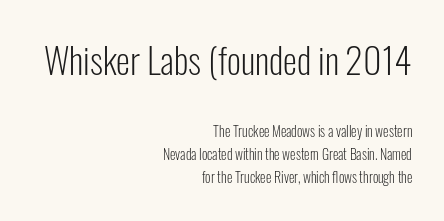
The image shows 36 px light, condensed sans-serif type, upright; set right-aligned, normal line spacing (1.65x), normal letter spacing, not underlined; the first (top) block is 2.57x larger; low stroke contrast and a medium x-height.
